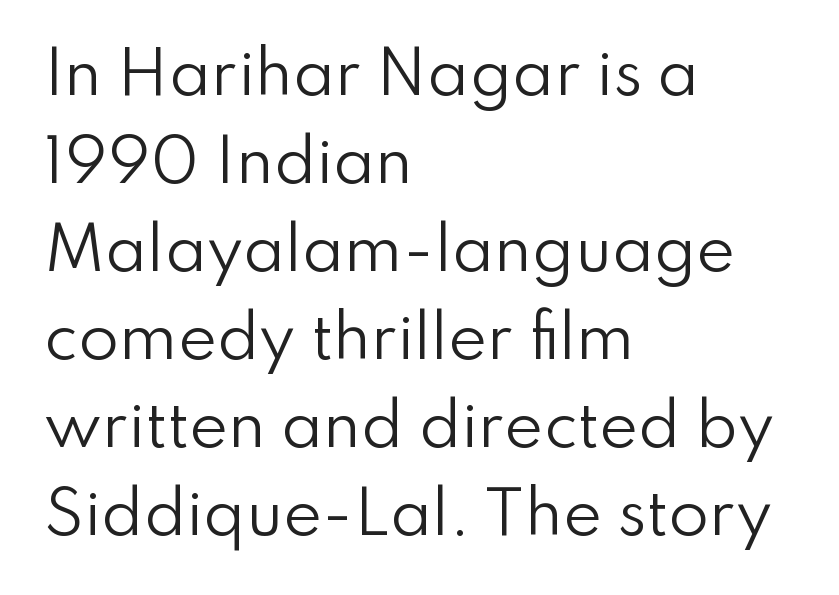
{"serif": "no", "italic": "no", "bold": "no", "weight": "regular", "width": "normal", "stroke_contrast": "low", "x_height": "small", "monospaced": "no", "underline": "no", "align": "left", "line_spacing": "normal", "line_spacing_ratio": 1.49, "letter_spacing": "normal", "letter_spacing_em": 0.0, "glyph_px": 59}
